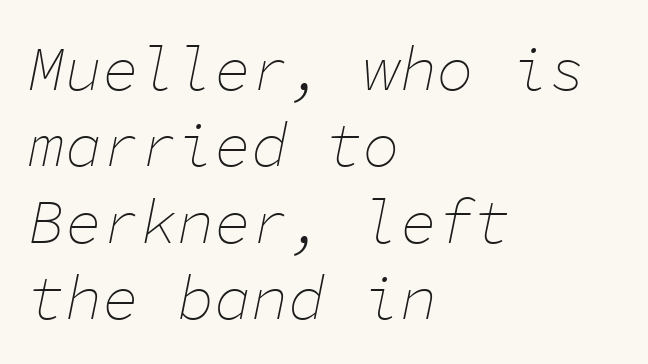
It's the slanting kind of type. Think of a typewriter: that constant character pitch is what you see here. The space beneath each line is pristine and unruled. The passage shown is not bold in any degree.
